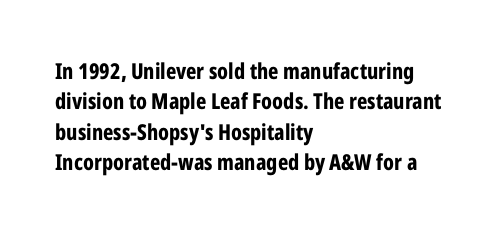
The paragraph shown leans on its left margin. The glyphs have the mass of a bold cut. How are the letters spaced? Ordinarily, with no added tracking. This sample uses an upright cut, with every glyph sitting square on the baseline.
